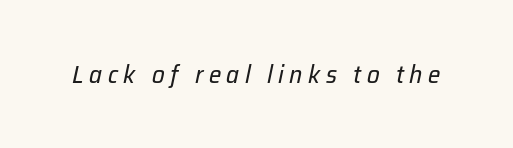
Emphasis-style slanted type is in use. Type without underlining. The typesetting does not lean heavy: it is not bold. Look at the tracking — it's clearly loosened, letters drifting apart.
